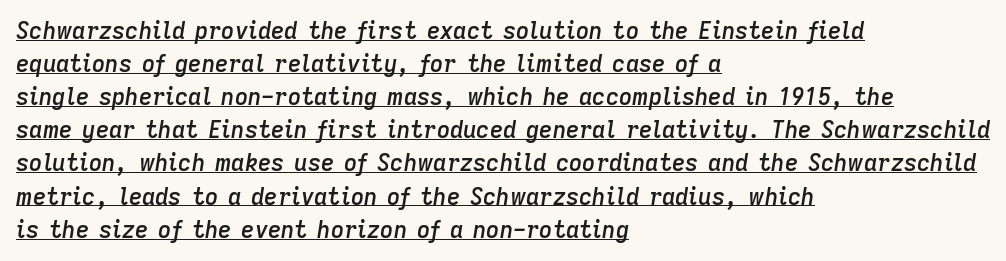
Q: Is the text bold? A: Semi-bold.
Q: Is the text italic (slanted)? A: Yes, it leans right by about 9 degrees.
Q: Is the text underlined? A: Yes.
Q: How is the paragraph aligned? A: Left-aligned.
Q: Is the spacing between letters normal or unusually wide? A: Normal.
Q: Is the spacing between lines tight, normal or loose? A: Normal.
